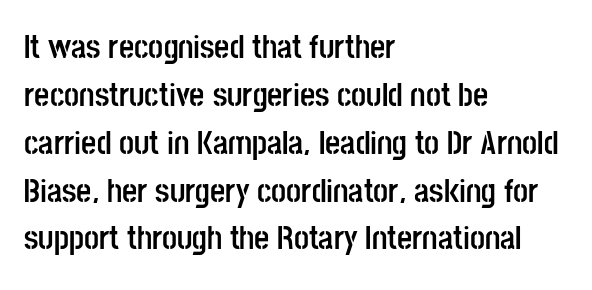
{"serif": "no", "italic": "no", "bold": "yes", "weight": "semibold", "width": "condensed", "stroke_contrast": "low", "x_height": "large", "monospaced": "no", "underline": "no", "align": "left", "line_spacing": "normal", "line_spacing_ratio": 1.45, "letter_spacing": "normal", "letter_spacing_em": 0.0, "glyph_px": 33}
